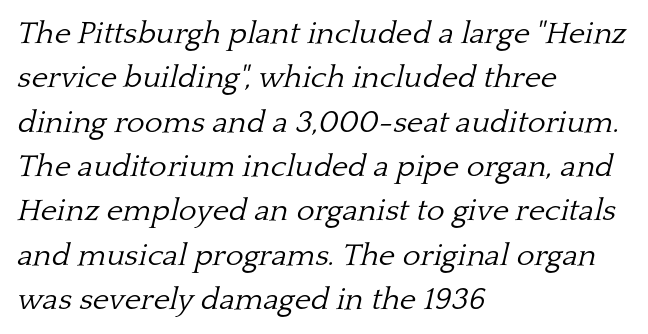
The image shows 31 px light serif type, italic (leaning right); set left-aligned, normal line spacing (1.43x), normal letter spacing, not underlined; low stroke contrast and a medium x-height.
